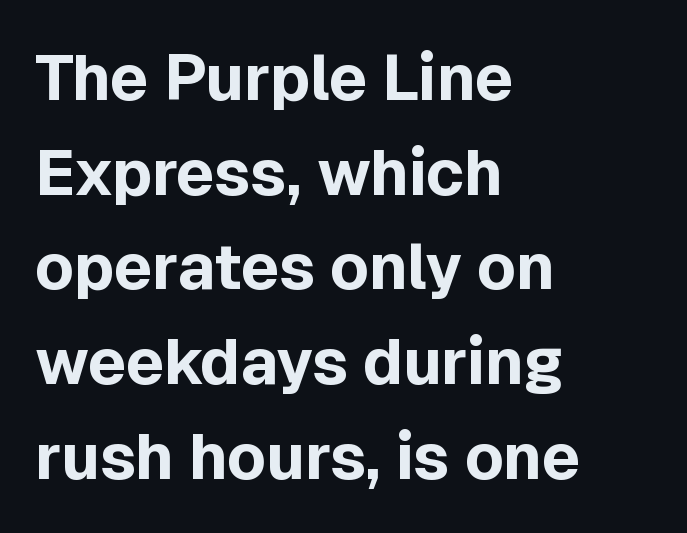
The image shows 64 px bold sans-serif type, upright; set left-aligned, normal line spacing (1.48x), normal letter spacing, not underlined; a medium x-height.
